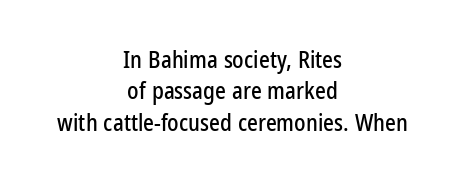
{"italic": "no", "underline": "no", "align": "center", "line_spacing": "normal", "line_spacing_ratio": 1.36, "letter_spacing": "normal", "letter_spacing_em": 0.0, "glyph_px": 23}
